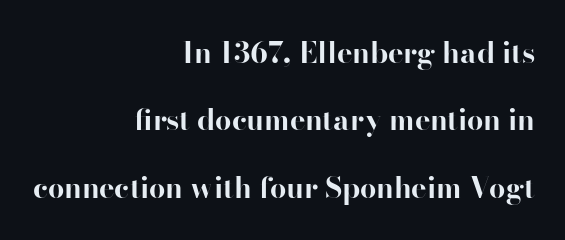
This sample uses plain, unmodified letter spacing. The gap between lines stays unmarked. This sample trades compactness for vertical openness between lines. This sample has the flowing, uneven cadence of proportional lettering. The letters carry serifs — small finishing strokes at the ends of their stems.
